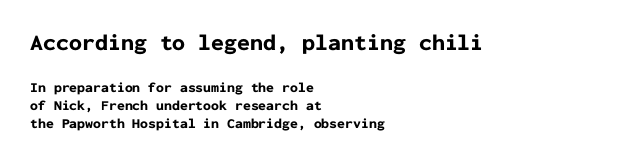
Q: Is the text bold? A: Yes.
Q: Is the text italic (slanted)? A: No, it is upright.
Q: Is the text underlined? A: No.
Q: How is the paragraph aligned? A: Left-aligned.
Q: Is the spacing between letters normal or unusually wide? A: Normal.
Q: Is the spacing between lines tight, normal or loose? A: Normal.
Q: Which block of text is set in a larger size, the first (top) or the second (bottom)? A: The first (top) one.
